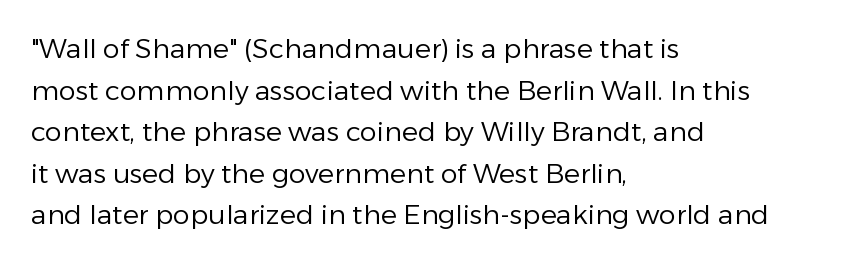
This sample uses an upright cut, with every glyph sitting square on the baseline. Lines of text with bare space underneath. The setting favours the left margin, as ordinary paragraphs usually do. Leading: standard. The typesetting does not lean heavy: it is not bold. You could call the tracking neutral — neither tight nor loose.
